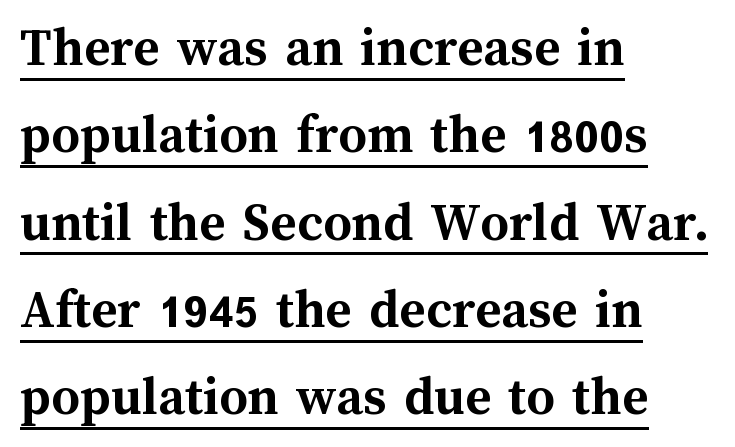
{"italic": "no", "bold": "yes", "weight": "semibold", "width": "normal", "stroke_contrast": "medium", "x_height": "medium", "monospaced": "no", "underline": "yes", "align": "left", "line_spacing": "normal", "line_spacing_ratio": 1.56, "letter_spacing": "normal", "letter_spacing_em": 0.0, "glyph_px": 56}
